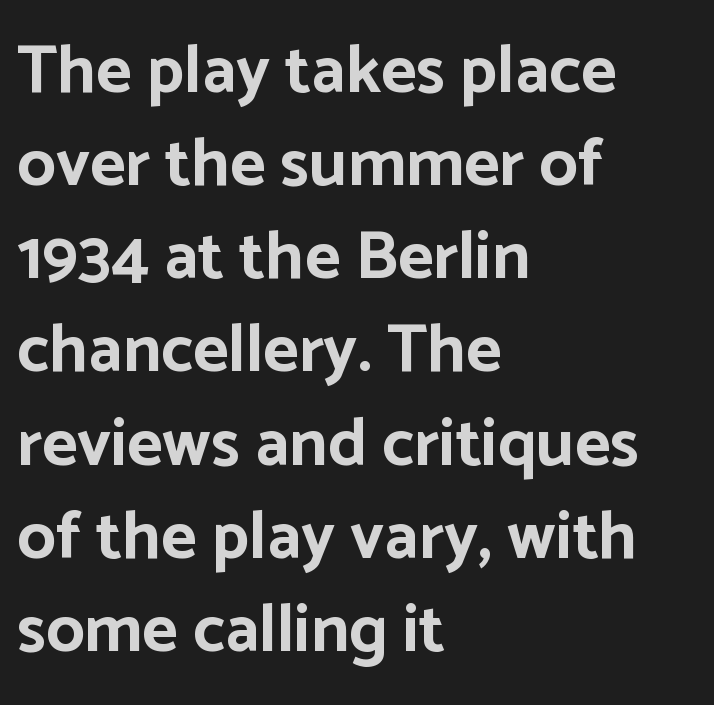
Q: Is the text bold? A: Yes.
Q: Is the text italic (slanted)? A: No, it is upright.
Q: Is the typeface a serif or a sans-serif typeface? A: Sans-serif.
Q: Is the text underlined? A: No.
Q: How is the paragraph aligned? A: Left-aligned.
Q: Is the spacing between letters normal or unusually wide? A: Normal.
Q: Is the spacing between lines tight, normal or loose? A: Normal.
Q: Width (condensed, normal, or wide)? A: Normal.
Q: Stroke contrast? A: Low.
Q: x-height? A: Medium.
Q: Monospaced? A: No.
